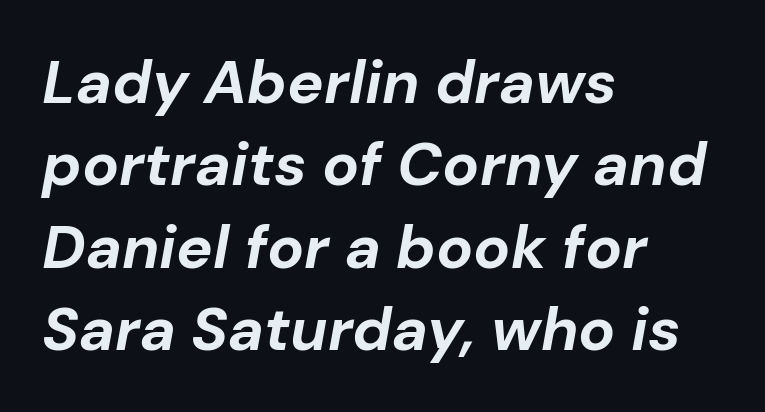
Horizontal bands of white between lines are of average thickness. Stroke thickness is high; the sample reads as a true bold. This sample uses an oblique cut, with every glyph tilted off the vertical. Every row of glyphs begins at an identical x-position on the left. Each letter keeps its own natural width here, so spacing adapts to shape.
